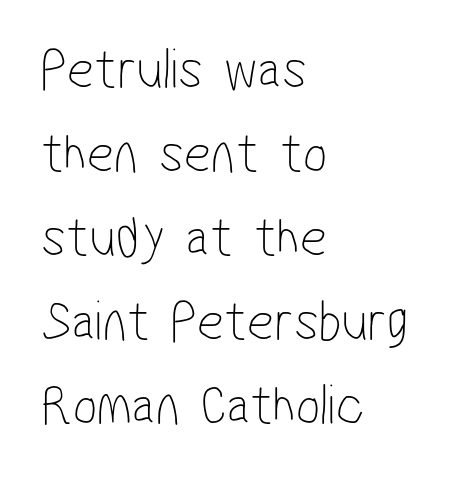
{"serif": "no", "bold": "no", "weight": "thin", "width": "condensed", "stroke_contrast": "low", "x_height": "medium", "monospaced": "no", "underline": "no", "align": "left", "line_spacing": "normal", "line_spacing_ratio": 1.45, "letter_spacing": "normal", "letter_spacing_em": 0.0, "glyph_px": 58}
